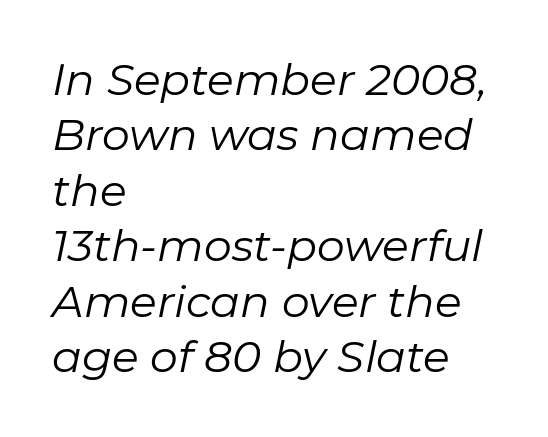
The zone under the glyphs is completely vacant. Proportional: the letters do not fall into vertical columns. Nothing heavy about these letters — not bold at all. Would a proofreader flag this as italicized? Yes.
